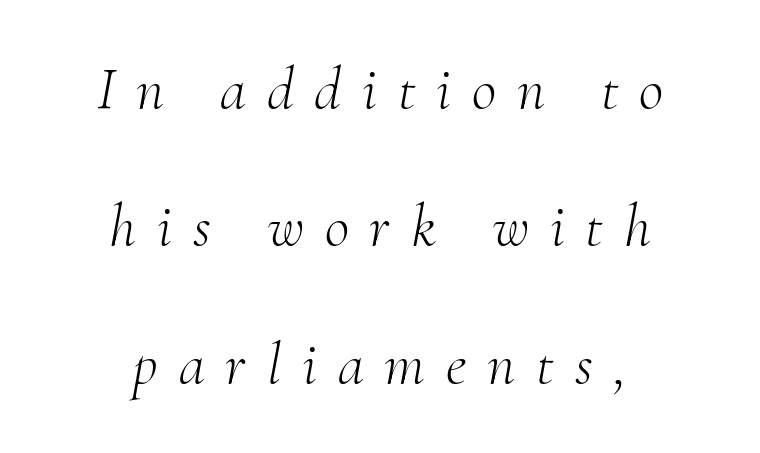
{"serif": "yes", "italic": "yes", "lean": "right", "slant_degrees": 10, "bold": "no", "weight": "light", "width": "normal", "stroke_contrast": "medium", "x_height": "small", "monospaced": "no", "underline": "no", "align": "center", "line_spacing": "loose", "line_spacing_ratio": 2.29, "letter_spacing": "wide", "letter_spacing_em": 0.35, "glyph_px": 60}
